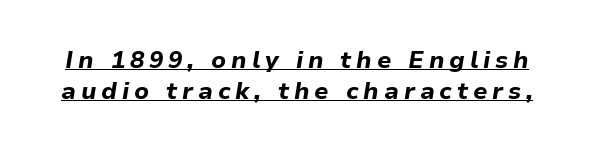
{"italic": "yes", "lean": "right", "slant_degrees": 9, "bold": "yes", "underline": "yes", "line_spacing": "normal", "line_spacing_ratio": 1.28, "letter_spacing": "wide", "letter_spacing_em": 0.2, "glyph_px": 24}
